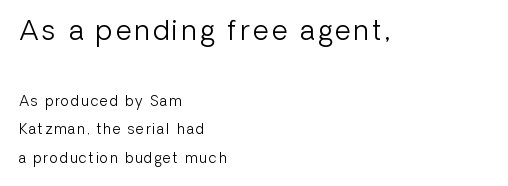
{"italic": "no", "bold": "no", "underline": "no", "align": "left", "line_spacing": "loose", "line_spacing_ratio": 2.02, "larger_block": "first", "size_ratio": 1.93, "glyph_px": 27}
